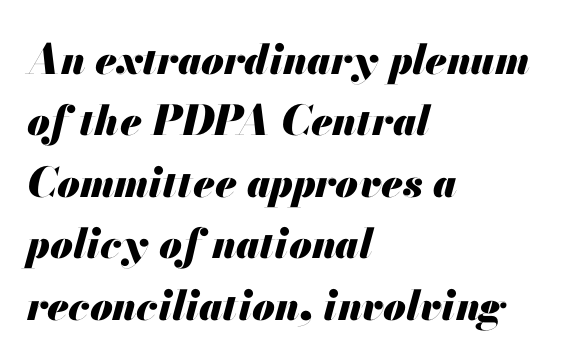
{"italic": "yes", "lean": "right", "slant_degrees": 13, "bold": "yes", "weight": "heavy", "width": "normal", "stroke_contrast": "medium", "x_height": "small", "monospaced": "no", "underline": "no", "align": "left", "line_spacing": "normal", "line_spacing_ratio": 1.5, "letter_spacing": "normal", "letter_spacing_em": 0.0, "glyph_px": 41}
